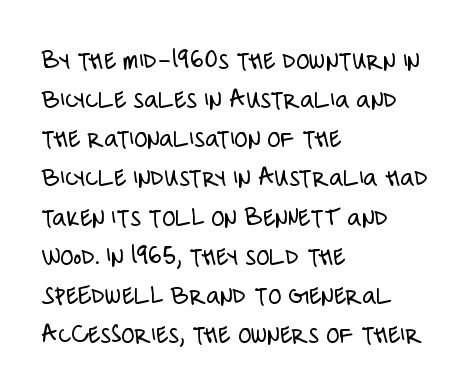
Q: Is the text bold? A: No.
Q: Is the text italic (slanted)? A: No, it is upright.
Q: Is the text underlined? A: No.
Q: How is the paragraph aligned? A: Left-aligned.
Q: Is the spacing between letters normal or unusually wide? A: Normal.
Q: Is the spacing between lines tight, normal or loose? A: Normal.
